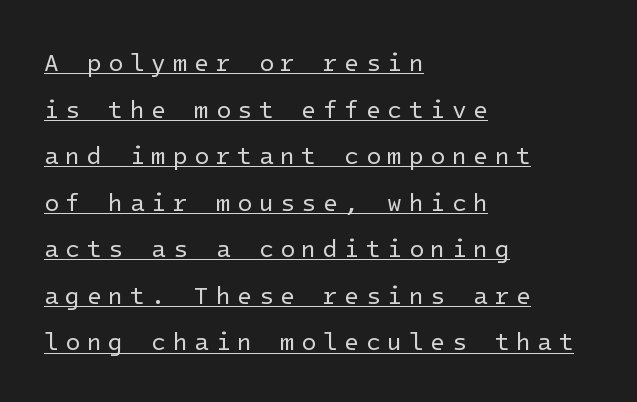
Q: Is the text bold? A: No.
Q: Is the text italic (slanted)? A: No, it is upright.
Q: Is the text underlined? A: Yes.
Q: How is the paragraph aligned? A: Left-aligned.
Q: Is the spacing between letters normal or unusually wide? A: Unusually wide.
Q: Is the spacing between lines tight, normal or loose? A: Loose.
